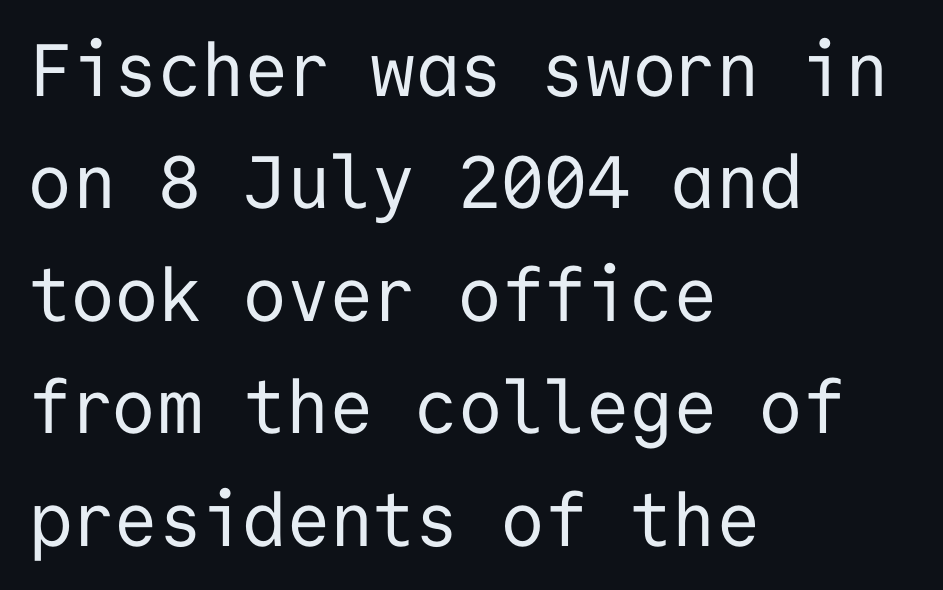
The image shows 74 px regular-weight sans-serif type, upright, monospaced; set left-aligned, normal line spacing (1.52x), normal letter spacing, not underlined; low stroke contrast and a medium x-height.
